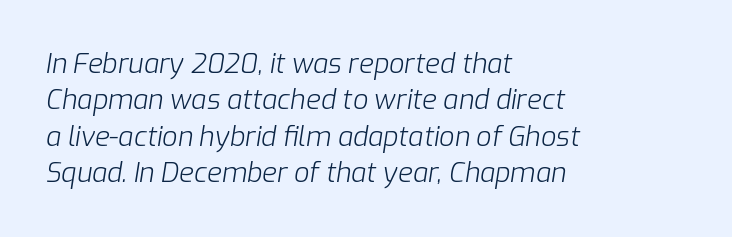
Q: Is the text bold? A: No.
Q: Is the text italic (slanted)? A: Yes, it leans right by about 9 degrees.
Q: Is the text underlined? A: No.
Q: How is the paragraph aligned? A: Left-aligned.
Q: Is the spacing between letters normal or unusually wide? A: Normal.
Q: Is the spacing between lines tight, normal or loose? A: Normal.
